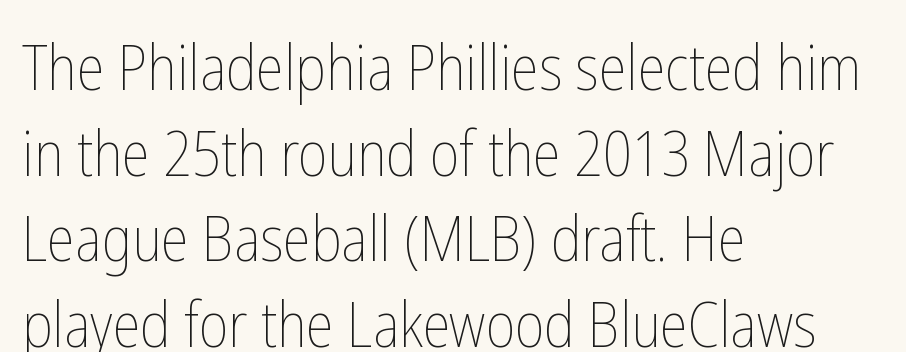
{"italic": "no", "bold": "no", "weight": "thin", "width": "condensed", "stroke_contrast": "low", "x_height": "medium", "monospaced": "no", "underline": "no", "align": "left", "line_spacing": "normal", "line_spacing_ratio": 1.36, "letter_spacing": "normal", "letter_spacing_em": 0.0, "glyph_px": 63}
